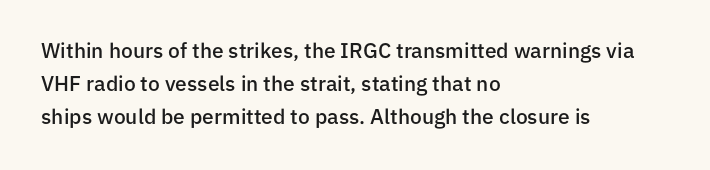
{"italic": "no", "bold": "semi", "underline": "no", "align": "left", "line_spacing": "normal", "line_spacing_ratio": 1.57, "letter_spacing": "normal", "letter_spacing_em": 0.0, "glyph_px": 21}
